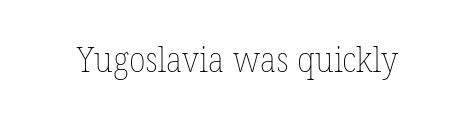
{"bold": "no", "weight": "thin", "width": "normal", "stroke_contrast": "low", "x_height": "medium", "monospaced": "no", "underline": "no", "letter_spacing": "normal", "letter_spacing_em": 0.0, "glyph_px": 34}
